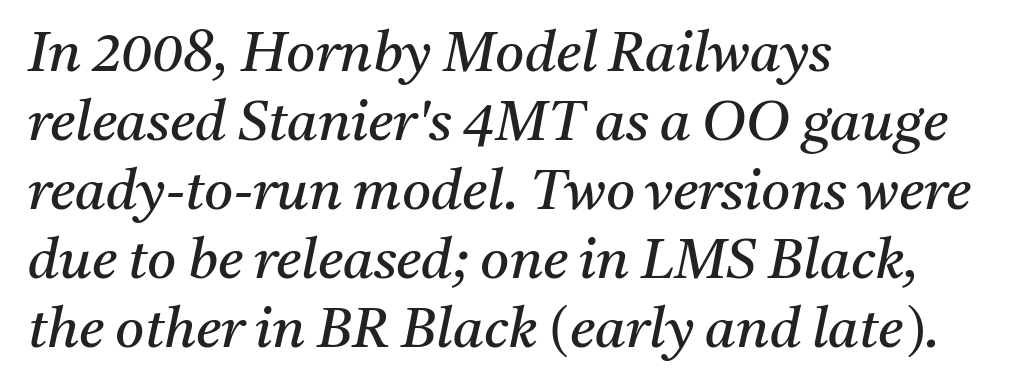
Q: Is the text bold? A: No.
Q: Is the text italic (slanted)? A: Yes, it leans right by about 11 degrees.
Q: Is the typeface a serif or a sans-serif typeface? A: Serif.
Q: Is the text underlined? A: No.
Q: How is the paragraph aligned? A: Left-aligned.
Q: Is the spacing between letters normal or unusually wide? A: Normal.
Q: Width (condensed, normal, or wide)? A: Normal.
Q: Stroke contrast? A: Medium.
Q: x-height? A: Medium.
Q: Monospaced? A: No.
